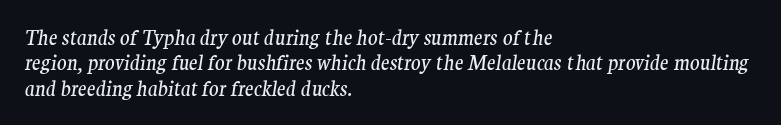
{"italic": "yes", "lean": "right", "slant_degrees": 9, "bold": "no", "underline": "no", "align": "left", "line_spacing": "normal", "line_spacing_ratio": 1.27, "letter_spacing": "normal", "letter_spacing_em": 0.0, "glyph_px": 20}
